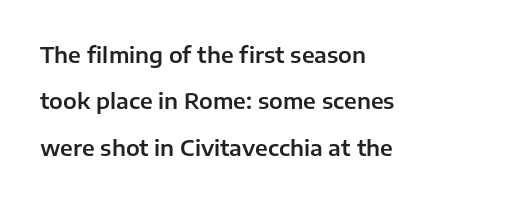
{"italic": "no", "underline": "no", "align": "left", "line_spacing": "loose", "line_spacing_ratio": 2.11, "letter_spacing": "normal", "letter_spacing_em": 0.0, "glyph_px": 22}
